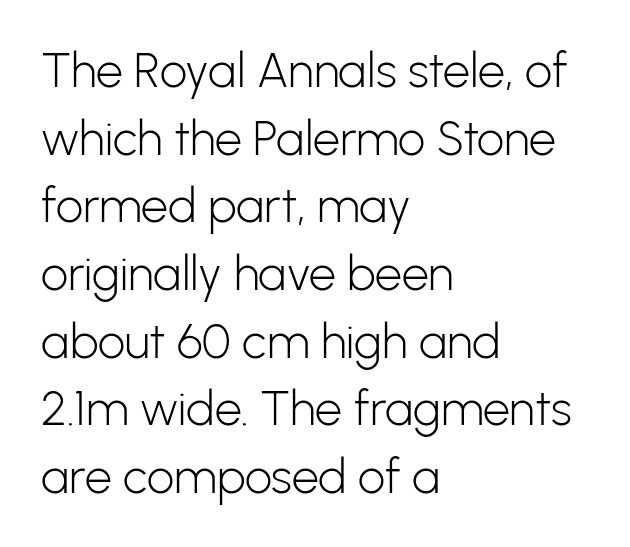
Q: Is the text bold? A: No.
Q: Is the text italic (slanted)? A: No, it is upright.
Q: Is the typeface a serif or a sans-serif typeface? A: Sans-serif.
Q: Is the text underlined? A: No.
Q: How is the paragraph aligned? A: Left-aligned.
Q: Is the spacing between letters normal or unusually wide? A: Normal.
Q: Is the spacing between lines tight, normal or loose? A: Normal.
Q: Width (condensed, normal, or wide)? A: Normal.
Q: Stroke contrast? A: Low.
Q: x-height? A: Medium.
Q: Monospaced? A: No.
